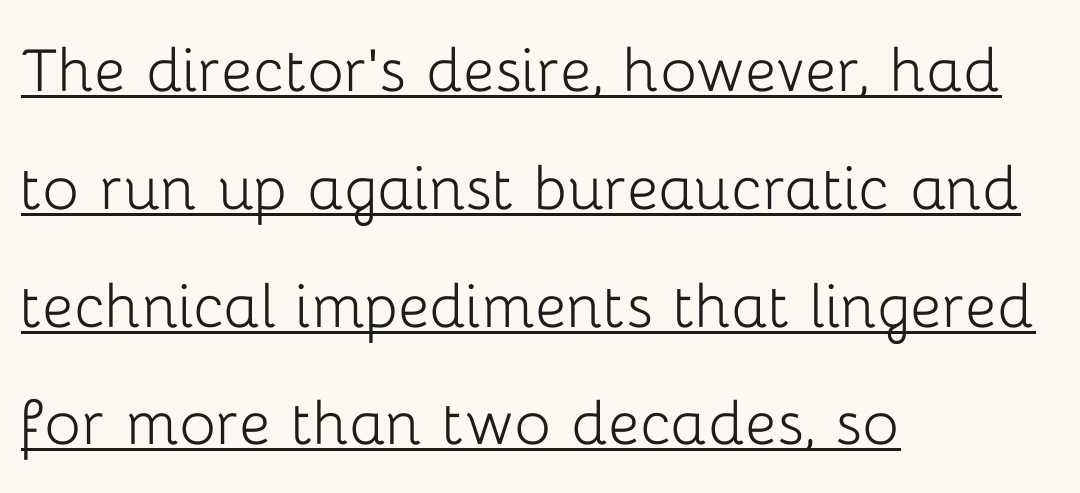
No italicization has been applied; the sample stays upright. Heaviness? Minimal to ordinary, like unemphasized prose. Compared with typical body copy, the letter spacing here is the same. The passage shown is underscored from start to finish.
